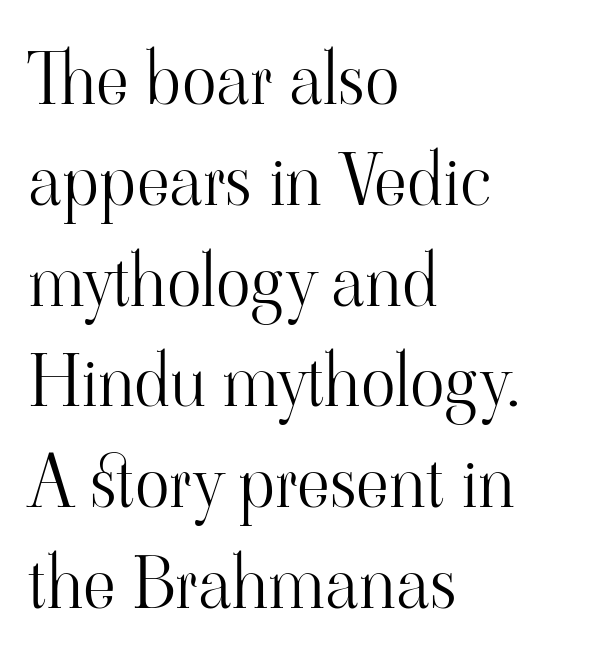
Q: Is the text bold? A: No.
Q: Is the text italic (slanted)? A: No, it is upright.
Q: Is the typeface a serif or a sans-serif typeface? A: Serif.
Q: Is the text underlined? A: No.
Q: How is the paragraph aligned? A: Left-aligned.
Q: Is the spacing between letters normal or unusually wide? A: Normal.
Q: Is the spacing between lines tight, normal or loose? A: Normal.
Q: Width (condensed, normal, or wide)? A: Normal.
Q: Stroke contrast? A: High.
Q: x-height? A: Small.
Q: Monospaced? A: No.
